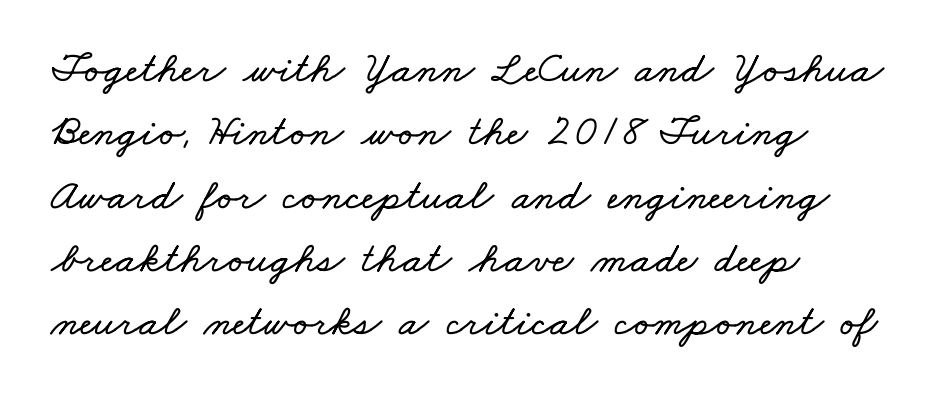
The specimen omits any rule beneath the text block's lines. Honestly, the row spacing looks completely unremarkable. Glyph-to-glyph distance matches everyday printed text. The face used here is proportionally spaced, like ordinary book or web type. Casual observation: everything's shoved over to the left.
